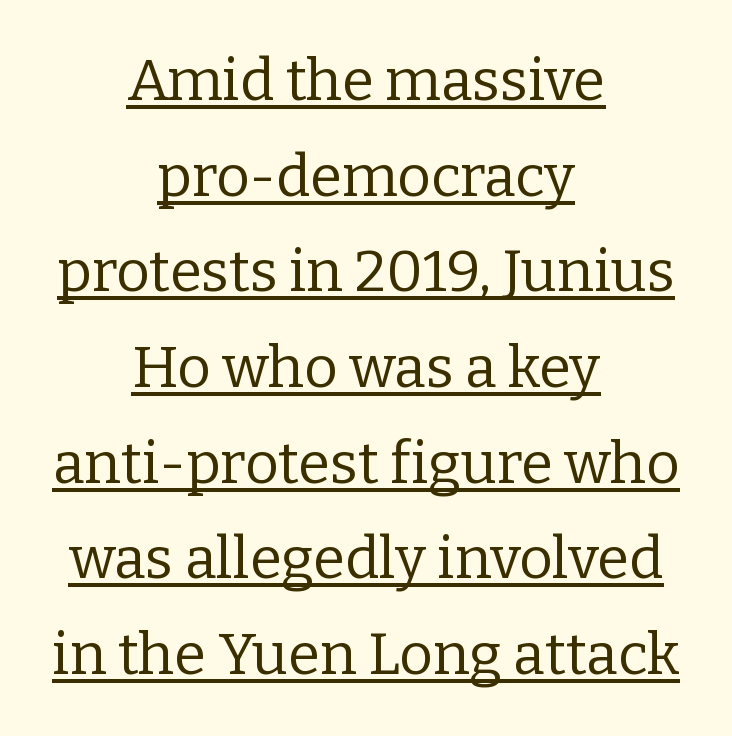
{"serif": "yes", "italic": "no", "bold": "no", "weight": "regular", "width": "normal", "stroke_contrast": "low", "x_height": "medium", "monospaced": "no", "underline": "yes", "align": "center", "line_spacing": "normal", "line_spacing_ratio": 1.65, "letter_spacing": "normal", "letter_spacing_em": 0.0, "glyph_px": 58}
